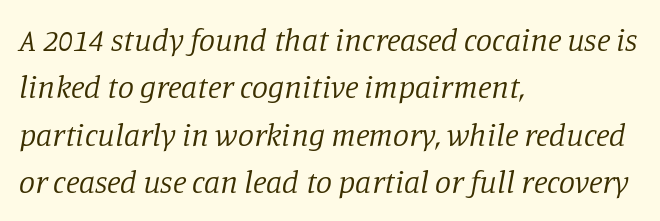
The image shows 32 px regular-weight serif type, italic (leaning right); set left-aligned, normal line spacing (1.48x), normal letter spacing, not underlined; low stroke contrast and a large x-height.
